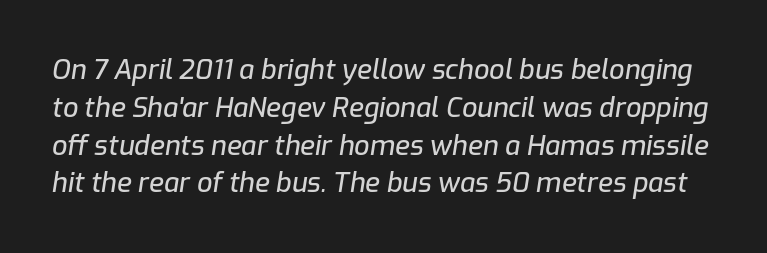
The block of text has a typical density, with ordinary space between rows. Words appear dense and cohesive because spacing is normal. The rendering applies a slant to the glyphs. The area under the type is left untouched.
